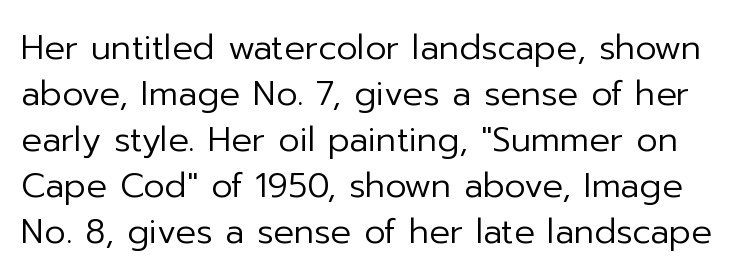
{"serif": "no", "italic": "no", "bold": "no", "weight": "regular", "width": "normal", "stroke_contrast": "low", "x_height": "medium", "monospaced": "no", "underline": "no", "line_spacing": "normal", "line_spacing_ratio": 1.35, "letter_spacing": "normal", "letter_spacing_em": 0.0, "glyph_px": 34}
